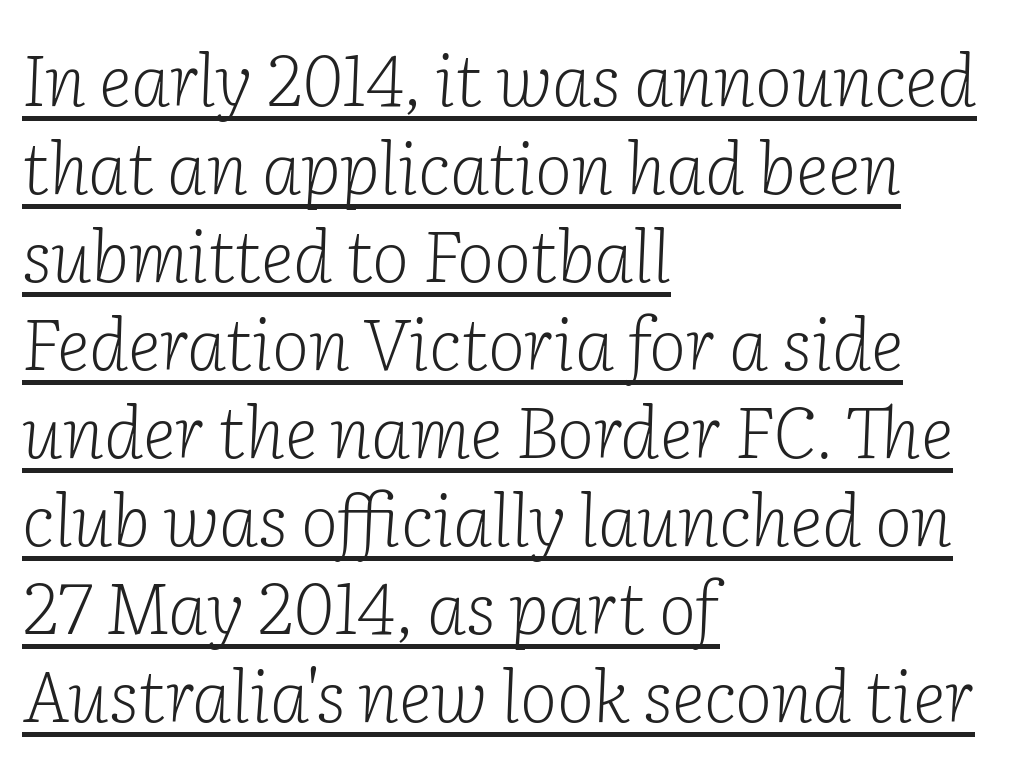
{"serif": "yes", "italic": "yes", "lean": "right", "slant_degrees": 2, "bold": "no", "weight": "light", "width": "normal", "stroke_contrast": "low", "x_height": "medium", "monospaced": "no", "underline": "yes", "align": "left", "line_spacing_ratio": 1.24, "letter_spacing": "normal", "letter_spacing_em": 0.0, "glyph_px": 71}
